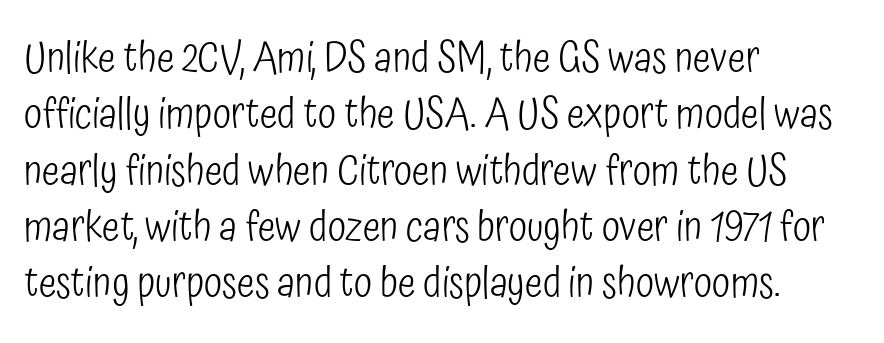
{"serif": "no", "italic": "no", "bold": "no", "weight": "light", "width": "condensed", "stroke_contrast": "low", "x_height": "medium", "monospaced": "no", "underline": "no", "align": "left", "line_spacing": "normal", "line_spacing_ratio": 1.34, "letter_spacing": "normal", "letter_spacing_em": 0.0, "glyph_px": 42}
